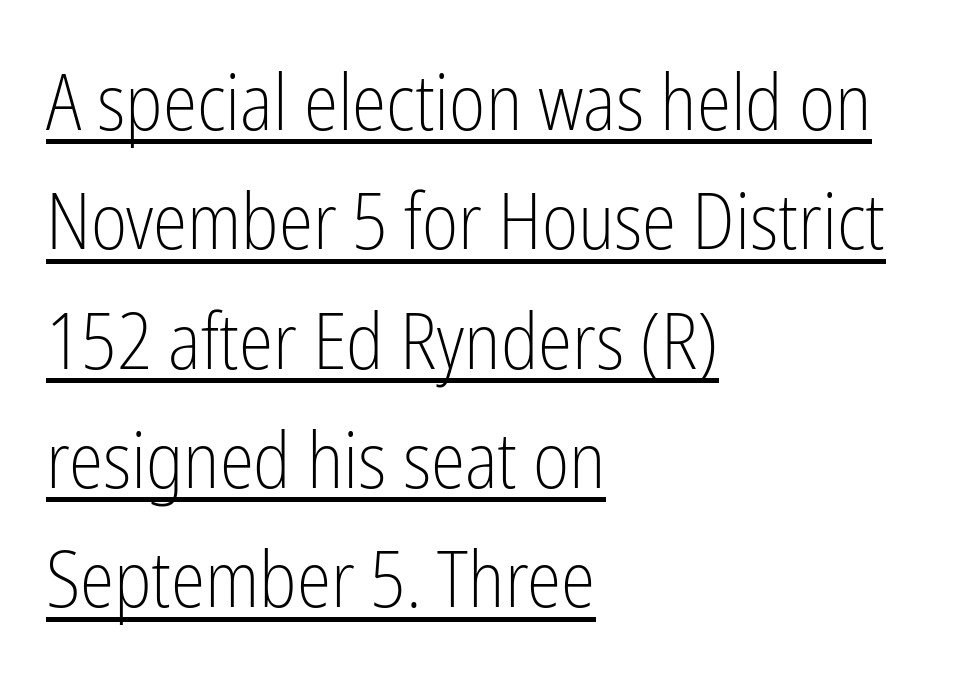
The image shows 78 px light, condensed sans-serif type, upright; set left-aligned, normal line spacing (1.53x), normal letter spacing, underlined; low stroke contrast and a medium x-height.
